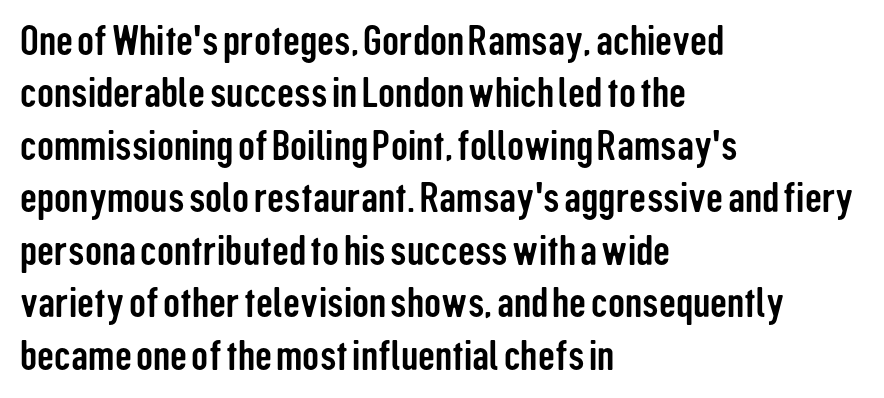
{"serif": "no", "italic": "no", "width": "condensed", "stroke_contrast": "low", "x_height": "medium", "monospaced": "no", "underline": "no", "align": "left", "line_spacing": "normal", "line_spacing_ratio": 1.25, "letter_spacing": "normal", "letter_spacing_em": 0.0, "glyph_px": 42}
